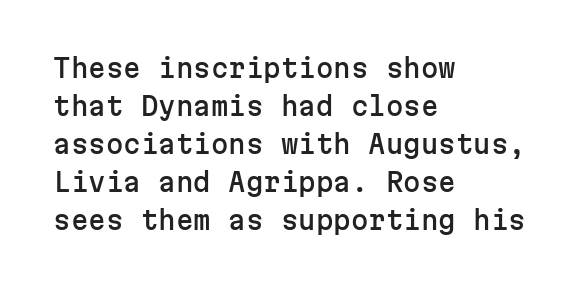
Plain, unruled lines of type. Each word holds together tightly as a unit, with standard inter-letter gaps. Every row of glyphs begins at an identical x-position on the left. Leading matches the norm, producing a regular column.
